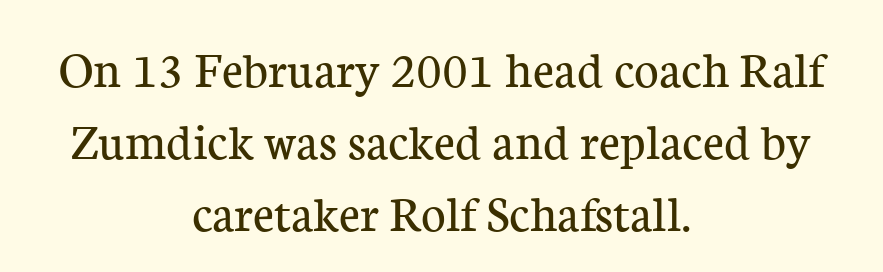
{"serif": "yes", "italic": "no", "bold": "no", "weight": "regular", "width": "normal", "stroke_contrast": "low", "x_height": "medium", "monospaced": "no", "underline": "no", "align": "center", "line_spacing": "normal", "line_spacing_ratio": 1.36, "letter_spacing": "normal", "letter_spacing_em": 0.0, "glyph_px": 53}
